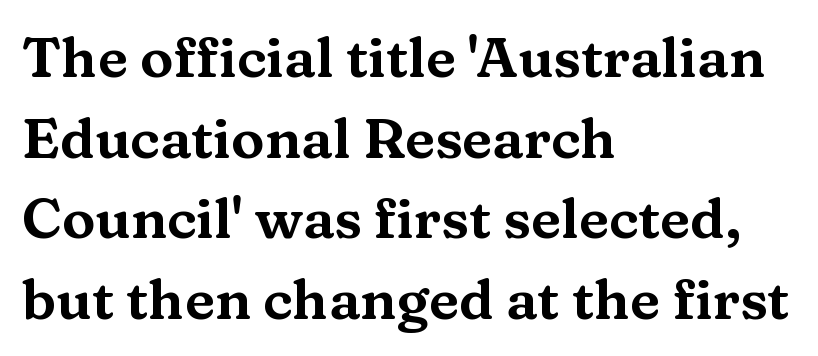
{"serif": "yes", "italic": "no", "width": "wide", "stroke_contrast": "medium", "x_height": "medium", "monospaced": "no", "underline": "no", "align": "left", "line_spacing": "normal", "line_spacing_ratio": 1.44, "letter_spacing": "normal", "letter_spacing_em": 0.0, "glyph_px": 56}
